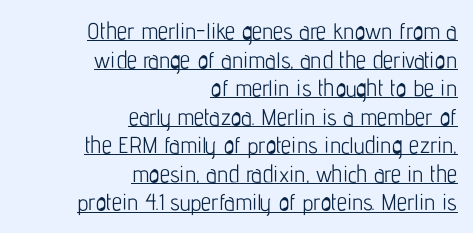
Q: Is the text bold? A: No.
Q: Is the text italic (slanted)? A: No, it is upright.
Q: Is the text underlined? A: Yes.
Q: How is the paragraph aligned? A: Right-aligned.
Q: Is the spacing between letters normal or unusually wide? A: Normal.
